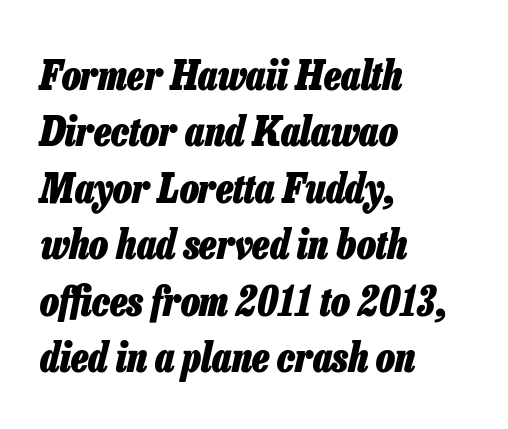
{"italic": "yes", "lean": "right", "slant_degrees": 13, "bold": "yes", "weight": "heavy", "width": "condensed", "stroke_contrast": "low", "x_height": "medium", "monospaced": "no", "underline": "no", "align": "left", "line_spacing": "normal", "line_spacing_ratio": 1.41, "letter_spacing": "normal", "letter_spacing_em": 0.0, "glyph_px": 40}
